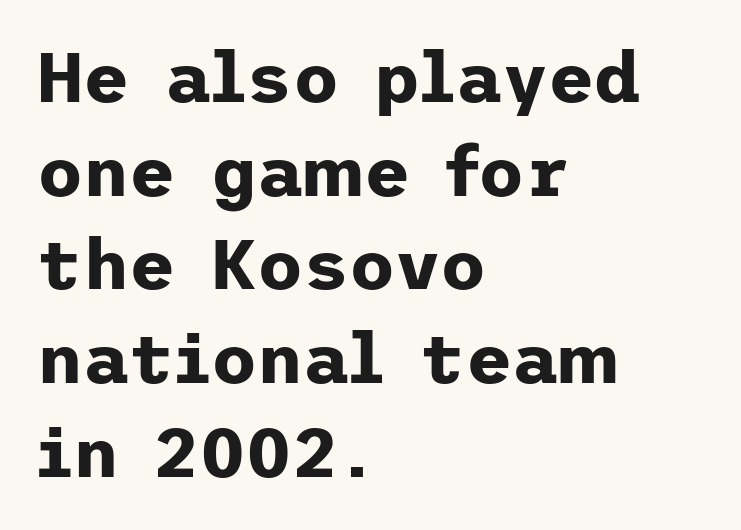
Designer's note — italics off, roman on. The space beneath each line is pristine and unruled. In CSS terms this would be text-align: left. The horizontal fit of the characters is conventional and even. Does the weight exceed regular? Yes, all the way to bold. These lines sit exactly where default settings would place them.
